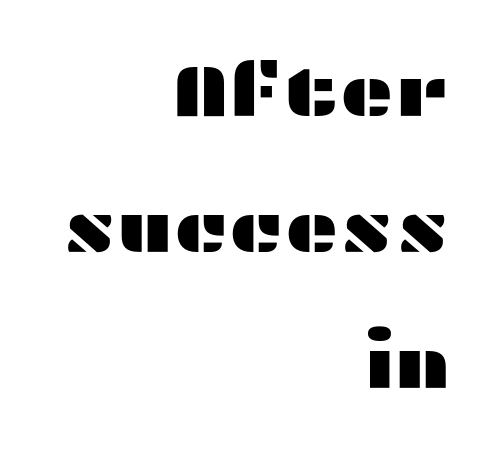
The rendering uses natural spacing where letterforms have individual widths. Stroke terminals: plain, sans-serif. This rendering uses right alignment, leaving the left contour irregular. Posture: vertical.
